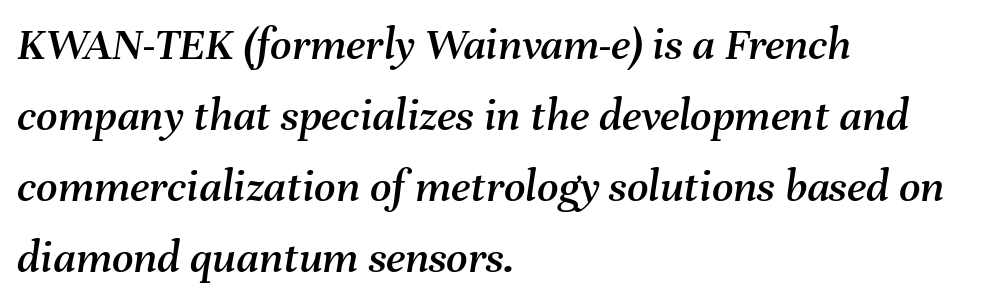
The foot of each line stays bare and open. Notice how descenders clear the ascenders below comfortably — that's standard leading. It's the slanting kind of type. Short and long lines alike share a common starting point at left.
